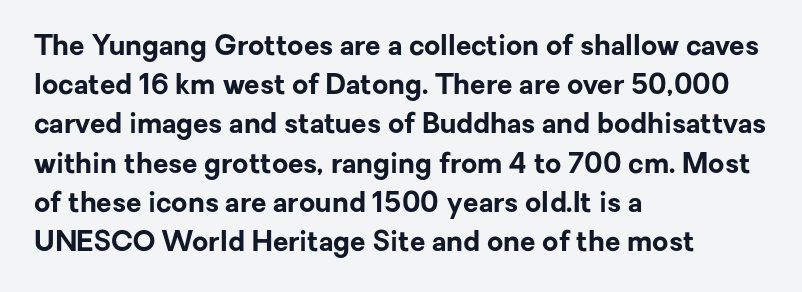
The image shows 28 px bold sans-serif type, upright; set left-aligned, normal line spacing (1.4x), normal letter spacing, not underlined; low stroke contrast and a medium x-height.
